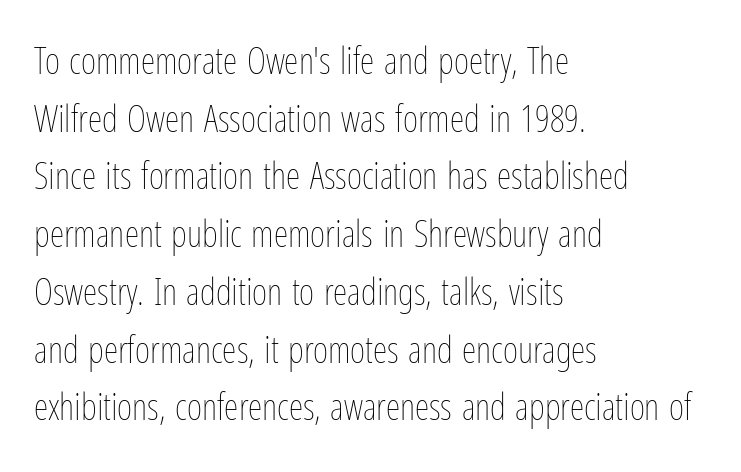
No italicization has been applied; the sample stays upright. Each letter keeps its own natural width here, so spacing adapts to shape. The setting favours the left margin, as ordinary paragraphs usually do. Clear beneath every line of the passage.
